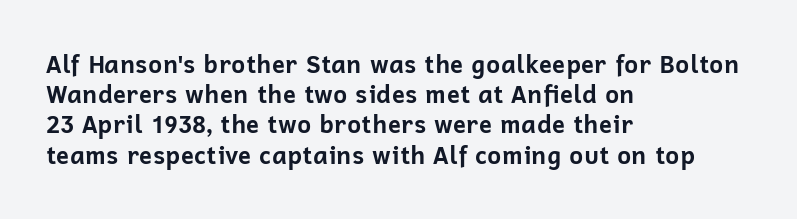
The image shows 24 px bold type, upright; set left-aligned, normal line spacing (1.26x), normal letter spacing, not underlined.
